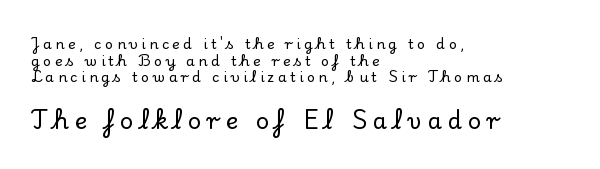
Two sizes are in play, and the larger belongs to the second block. Line starts are locked; line ends wander. The letters stand straight up with perfectly vertical stems. Loose tracking; the words dissolve into strings of separated letters. Glance below the letters and you will spot only blank space.
